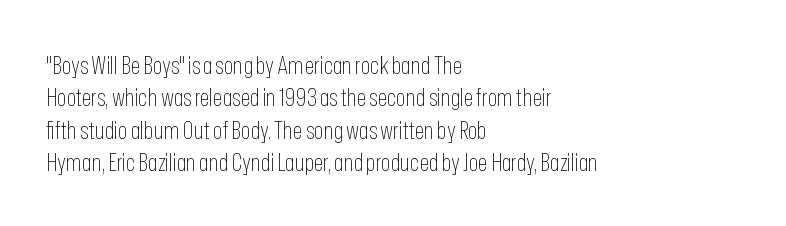
The image shows 25 px text type, upright; set left-aligned, normal line spacing (1.3x), normal letter spacing, not underlined.
